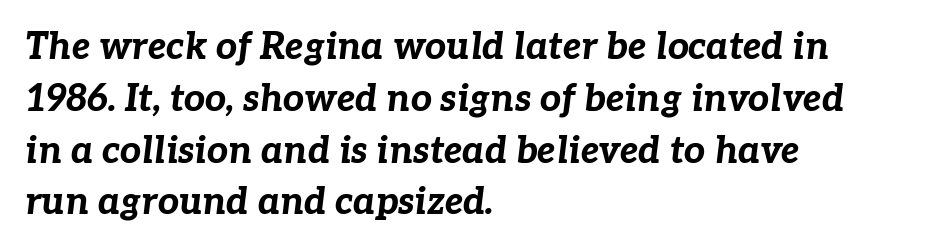
Slanted lettering throughout. Think of a printed novel: that variable character pitch is what you see here. Caption: standard tracking, unaltered. Bold? Absolutely — the strokes are thick and heavy. The space between consecutive lines is moderate. Casual observation: everything's shoved over to the left.
